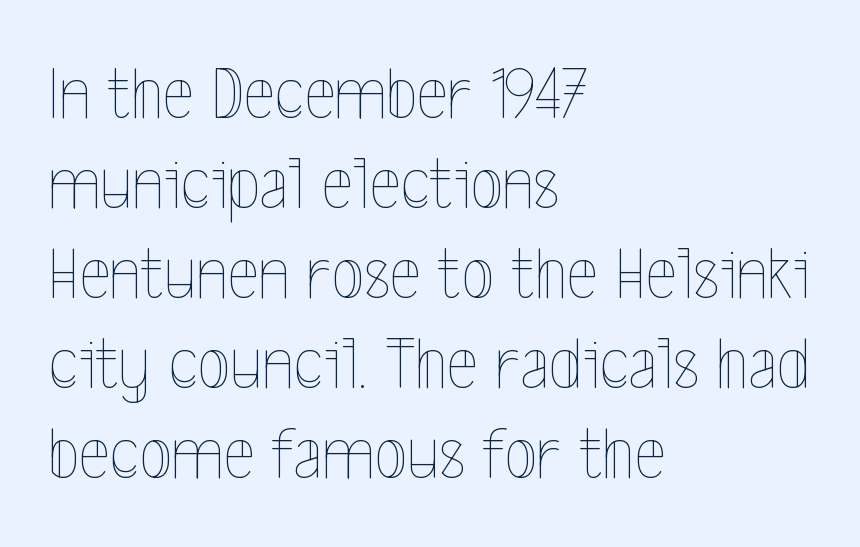
{"italic": "no", "bold": "no", "weight": "thin", "width": "condensed", "x_height": "medium", "monospaced": "no", "underline": "no", "align": "left", "line_spacing_ratio": 1.2, "letter_spacing": "normal", "letter_spacing_em": 0.0, "glyph_px": 75}
